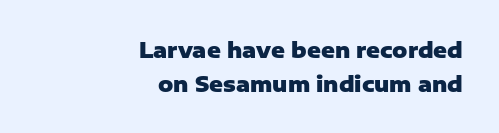
The image shows 21 px bold type, upright; set right-aligned, normal line spacing (1.61x), normal letter spacing, not underlined.
